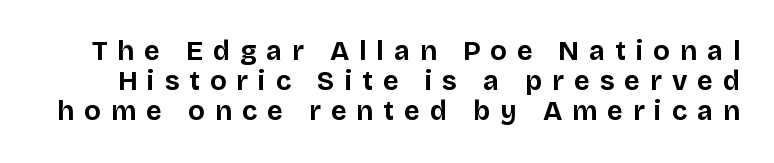
The image shows 27 px bold type, upright; set tight line spacing (1.12x), unusually wide letter spacing (+0.37 em), not underlined.
